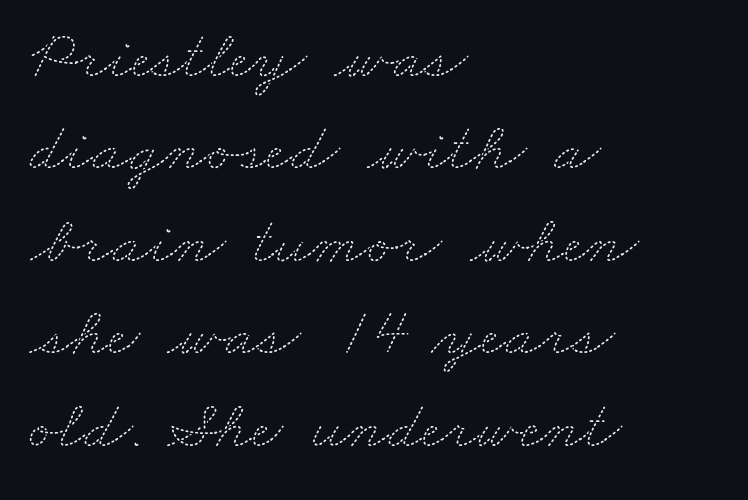
{"bold": "no", "weight": "thin", "width": "wide", "stroke_contrast": "medium", "x_height": "small", "monospaced": "no", "underline": "no", "align": "left", "line_spacing": "normal", "line_spacing_ratio": 1.34, "letter_spacing": "normal", "letter_spacing_em": 0.0, "glyph_px": 69}
